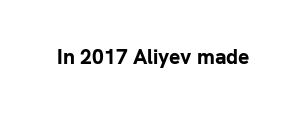
The image shows 21 px bold type, upright; set normal letter spacing, not underlined.
